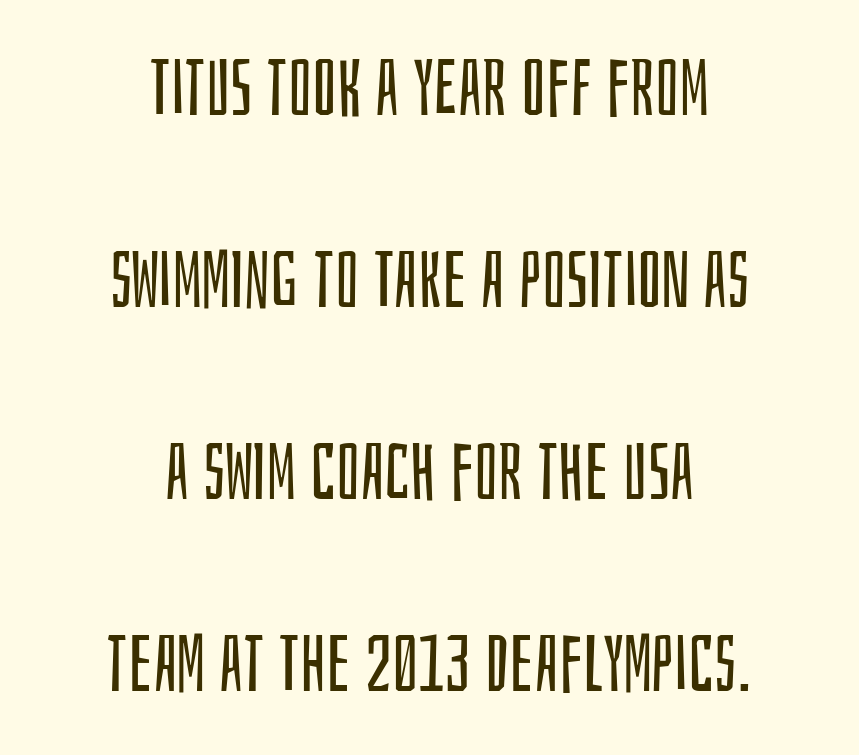
How would I describe the line gaps? Wide and relaxed. Character widths vary here, with narrow letters taking less room than wide ones. The passage shown is typeset with a sans-serif family. Between one letter and the next there's only the usual sliver of space. The words here are not underlined. This sample is center-justified, so both line endings float freely.
